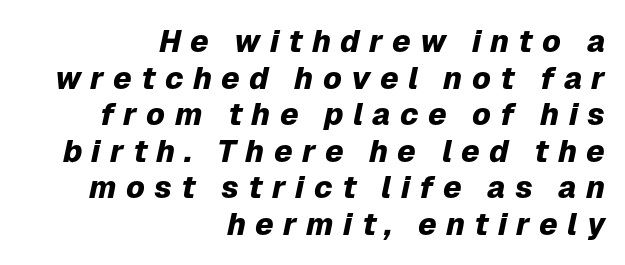
The image shows 31 px heavy type, italic (leaning right); set right-aligned, line spacing 1.18x, unusually wide letter spacing (+0.3 em), not underlined; low stroke contrast and a medium x-height.
